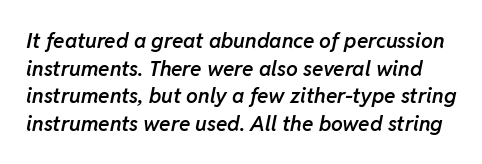
Emphasis by weight is partial: semibold. The text carries the slant typical of an italic or oblique font. Reading down the column, the eye jumps a familiar distance to each next line. The words here are not underlined. This rendering leaves character spacing at its baseline value.
